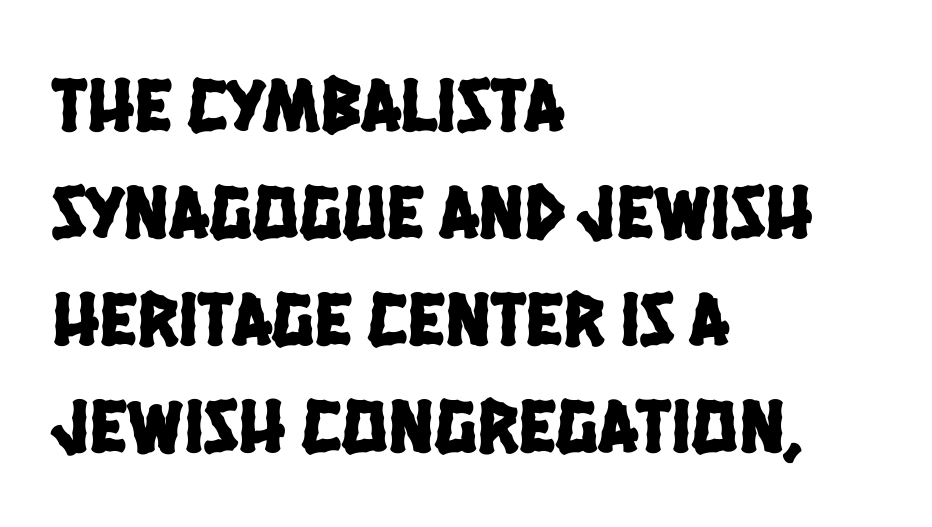
The image shows 77 px condensed sans-serif type; set left-aligned, normal line spacing (1.39x), normal letter spacing, not underlined; low stroke contrast and a large x-height.
